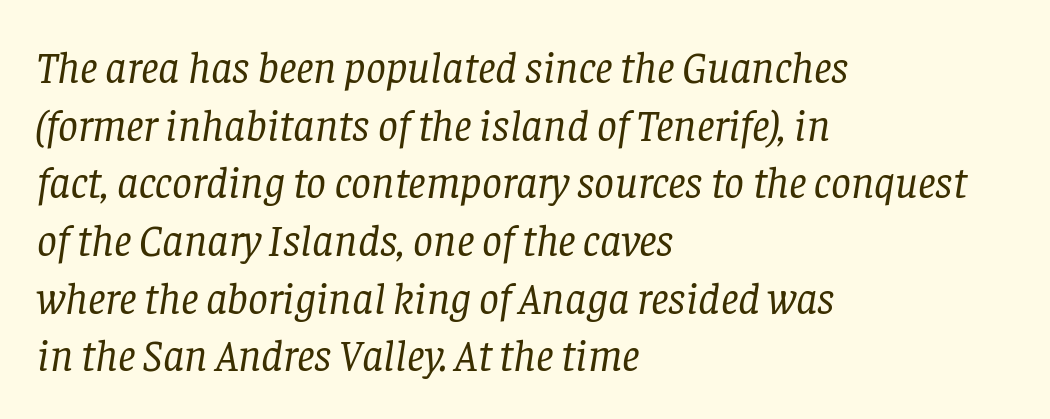
Is there much room between lines? A standard amount, neither cramped nor airy. Unmarked baselines from the first word to the last. This sample uses an oblique cut, with every glyph tilted off the vertical. Regarding serifs, this sample has them.
